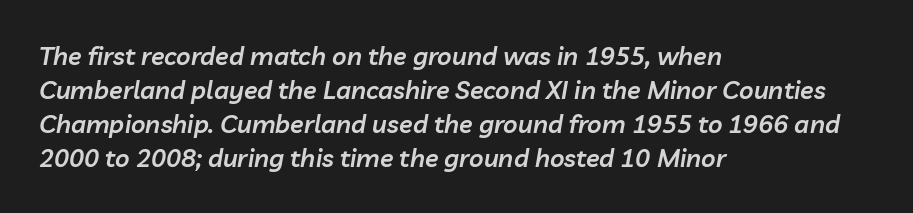
Honestly, the letter spacing is just normal — you wouldn't notice it. This sample uses an oblique cut, with every glyph tilted off the vertical. Every row of glyphs begins at an identical x-position on the left. The space directly below the letters is spotless.
